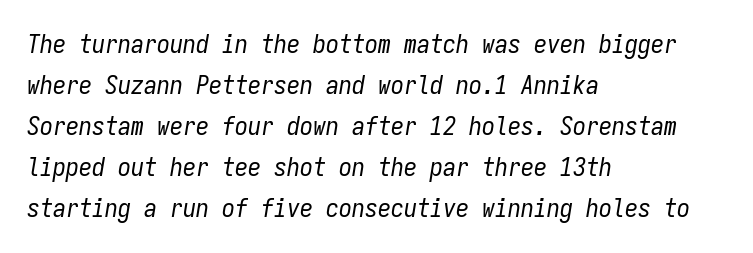
Q: Is the text bold? A: No.
Q: Is the text italic (slanted)? A: Yes, it leans right by about 9 degrees.
Q: Is the text underlined? A: No.
Q: How is the paragraph aligned? A: Left-aligned.
Q: Is the spacing between letters normal or unusually wide? A: Normal.
Q: Is the spacing between lines tight, normal or loose? A: Normal.
